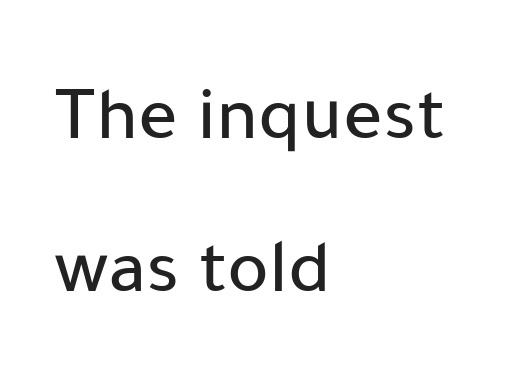
Q: Is the text italic (slanted)? A: No, it is upright.
Q: Is the typeface a serif or a sans-serif typeface? A: Sans-serif.
Q: Is the text underlined? A: No.
Q: How is the paragraph aligned? A: Left-aligned.
Q: Is the spacing between letters normal or unusually wide? A: Normal.
Q: Is the spacing between lines tight, normal or loose? A: Loose.
Q: Width (condensed, normal, or wide)? A: Normal.
Q: Stroke contrast? A: Low.
Q: x-height? A: Medium.
Q: Monospaced? A: No.
